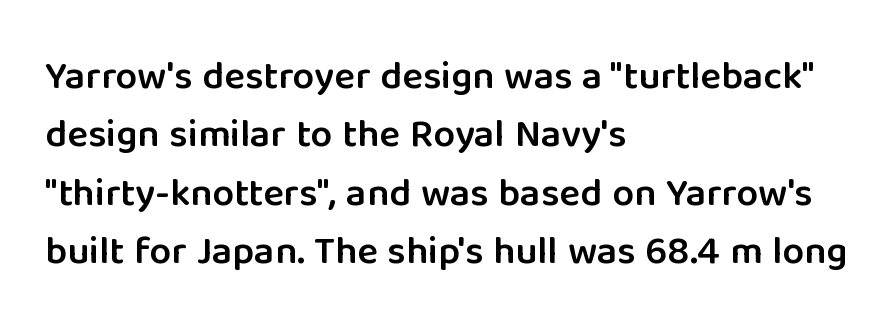
{"serif": "no", "italic": "no", "bold": "semi", "weight": "semibold", "width": "normal", "stroke_contrast": "low", "x_height": "medium", "monospaced": "no", "underline": "no", "align": "left", "line_spacing": "normal", "line_spacing_ratio": 1.5, "letter_spacing": "normal", "letter_spacing_em": 0.0, "glyph_px": 39}
